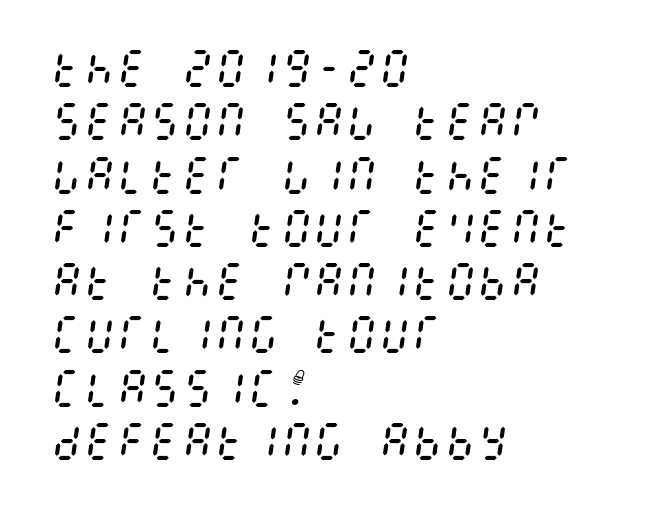
{"italic": "yes", "lean": "right", "slant_degrees": 8, "bold": "no", "weight": "regular", "width": "condensed", "stroke_contrast": "medium", "x_height": "large", "underline": "no", "align": "left", "line_spacing": "normal", "line_spacing_ratio": 1.3, "letter_spacing": "normal", "letter_spacing_em": 0.0, "glyph_px": 41}
